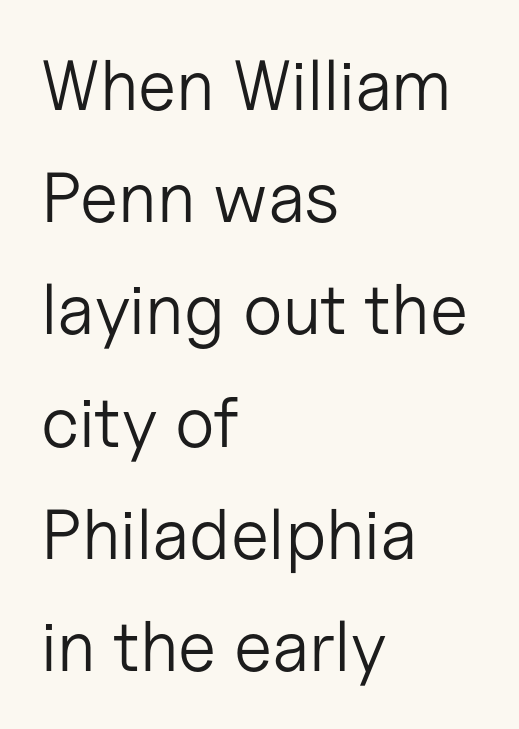
{"serif": "no", "italic": "no", "bold": "no", "weight": "light", "width": "normal", "stroke_contrast": "low", "x_height": "medium", "monospaced": "no", "underline": "no", "align": "left", "line_spacing": "normal", "line_spacing_ratio": 1.58, "letter_spacing": "normal", "letter_spacing_em": 0.0, "glyph_px": 71}
